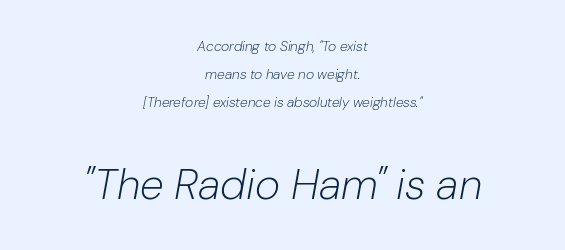
Q: Is the text bold? A: No.
Q: Is the text italic (slanted)? A: Yes, it leans right by about 10 degrees.
Q: Is the text underlined? A: No.
Q: How is the paragraph aligned? A: Centered.
Q: Is the spacing between letters normal or unusually wide? A: Normal.
Q: Is the spacing between lines tight, normal or loose? A: Loose.
Q: Which block of text is set in a larger size, the first (top) or the second (bottom)? A: The second (bottom) one.
Q: Width (condensed, normal, or wide)? A: Normal.
Q: Stroke contrast? A: Low.
Q: x-height? A: Medium.
Q: Monospaced? A: No.
